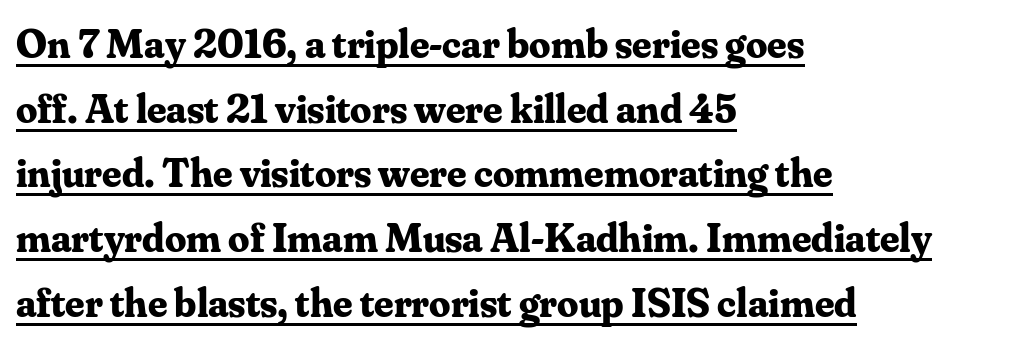
{"serif": "yes", "italic": "no", "bold": "yes", "weight": "bold", "width": "normal", "stroke_contrast": "medium", "x_height": "small", "monospaced": "no", "underline": "yes", "align": "left", "line_spacing": "normal", "line_spacing_ratio": 1.54, "letter_spacing": "normal", "letter_spacing_em": 0.0, "glyph_px": 42}
